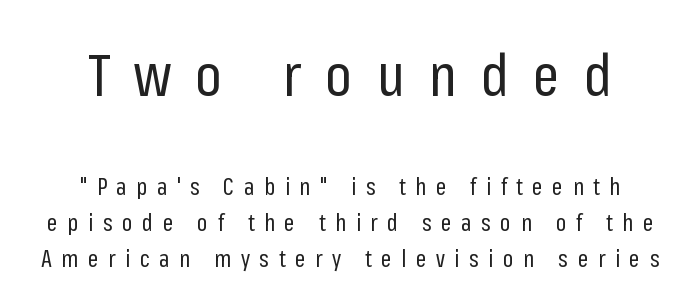
{"serif": "no", "italic": "no", "bold": "no", "weight": "regular", "width": "condensed", "stroke_contrast": "low", "x_height": "medium", "monospaced": "no", "underline": "no", "line_spacing": "normal", "line_spacing_ratio": 1.56, "letter_spacing": "wide", "letter_spacing_em": 0.42, "larger_block": "first", "size_ratio": 2.52, "glyph_px": 58}
